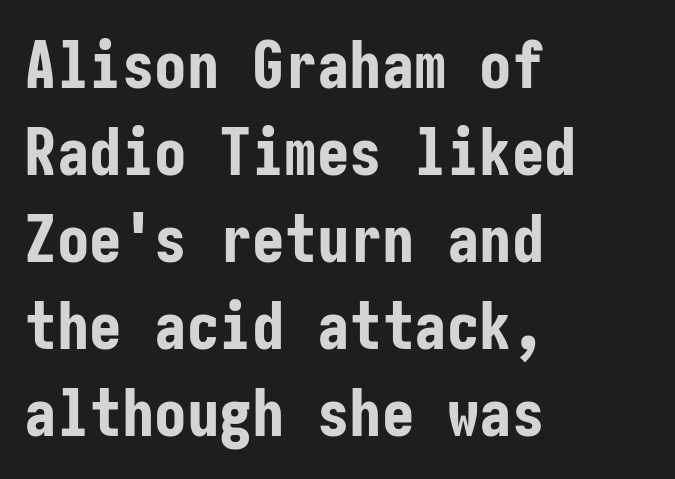
{"serif": "no", "italic": "no", "bold": "yes", "weight": "bold", "width": "condensed", "stroke_contrast": "low", "x_height": "medium", "underline": "no", "align": "left", "line_spacing": "normal", "line_spacing_ratio": 1.34, "letter_spacing": "normal", "letter_spacing_em": 0.0, "glyph_px": 65}
